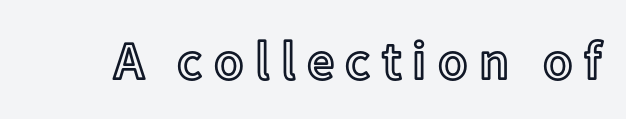
The image shows 54 px text type, upright; set unusually wide letter spacing (+0.21 em), not underlined; a medium x-height.
